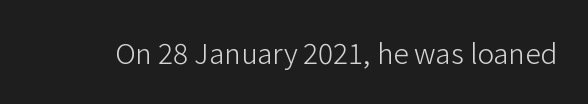
The letters stand straight up with perfectly vertical stems. Decoration check: the copy has no underline. Weight: not bold — regular or lighter. Letter spacing: default.
